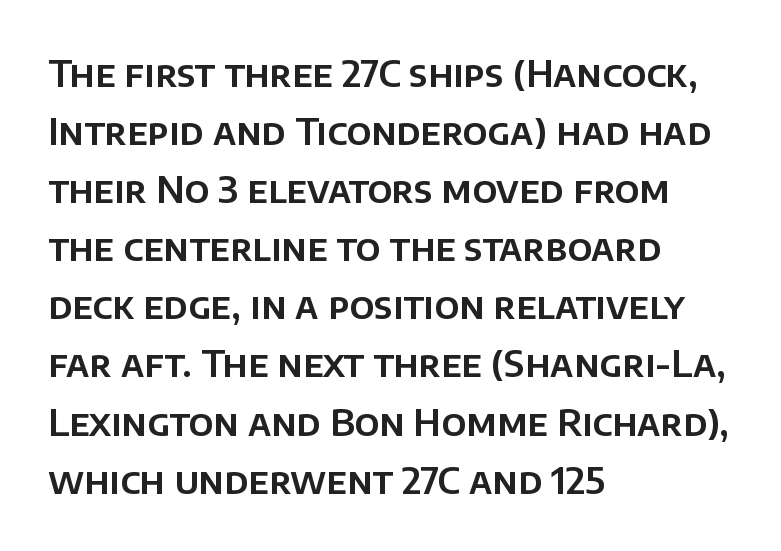
Leading: standard. This sample uses an upright cut, with every glyph sitting square on the baseline. The baseline area is clear. Letter spacing: default. The letters carry no serifs — their stems end cleanly without finishing strokes. Casual observation: everything's shoved over to the left.
